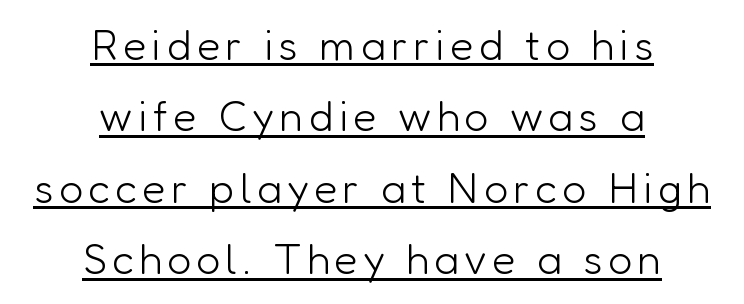
Q: Is the text bold? A: No.
Q: Is the text italic (slanted)? A: No, it is upright.
Q: Is the typeface a serif or a sans-serif typeface? A: Sans-serif.
Q: Is the text underlined? A: Yes.
Q: How is the paragraph aligned? A: Centered.
Q: Is the spacing between lines tight, normal or loose? A: Normal.
Q: Width (condensed, normal, or wide)? A: Normal.
Q: Stroke contrast? A: Low.
Q: x-height? A: Medium.
Q: Monospaced? A: No.
